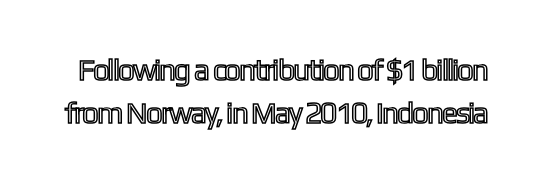
Descenders hang freely into open space. Characters follow at the spacing the type designer built in. Interline gaps are of average width in this sample. Characters remain perfectly vertical along every line. Note the varied advance widths — an 'i' is clearly narrower than an 'm'.
